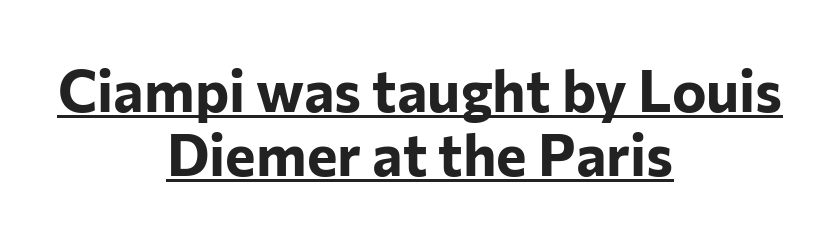
A baseline rule has been typeset under these characters. Line starts and ends both wander, symmetrically. Does the lettering tilt? It doesn't — this is upright. Does the leading feel generous? Not at all — it's pinched. Typesetter's note: full bold, strokes at maximum text heaviness.
